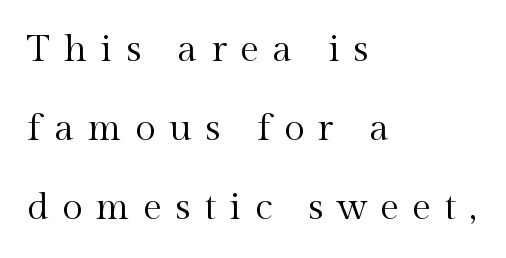
Q: Is the text bold? A: No.
Q: Is the text italic (slanted)? A: No, it is upright.
Q: Is the typeface a serif or a sans-serif typeface? A: Serif.
Q: Is the text underlined? A: No.
Q: How is the paragraph aligned? A: Left-aligned.
Q: Is the spacing between letters normal or unusually wide? A: Unusually wide.
Q: Is the spacing between lines tight, normal or loose? A: Loose.
Q: Width (condensed, normal, or wide)? A: Normal.
Q: x-height? A: Medium.
Q: Monospaced? A: No.
